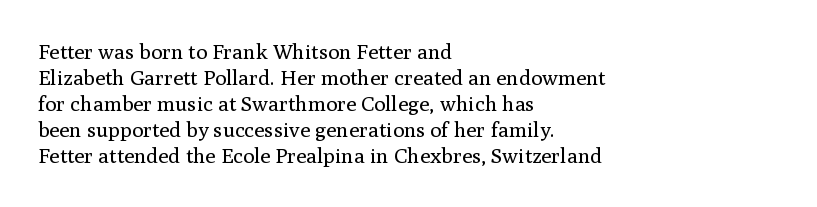
Q: Is the text bold? A: No.
Q: Is the text italic (slanted)? A: No, it is upright.
Q: Is the text underlined? A: No.
Q: How is the paragraph aligned? A: Left-aligned.
Q: Is the spacing between letters normal or unusually wide? A: Normal.
